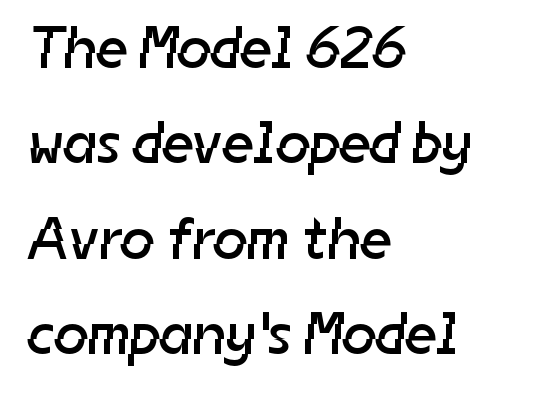
Does the leading feel generous? No, just average. The paragraph shown leans on its left margin. Font category for this specimen: sans-serif. The passage shown is typed in a proportional face where columns would drift.
